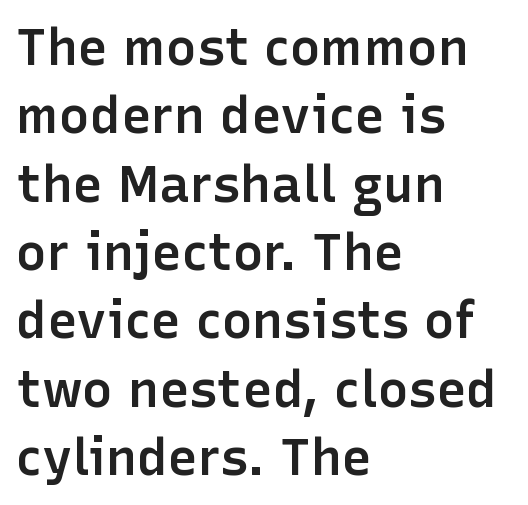
The face used here is proportionally spaced, like ordinary book or web type. Quick note: interline space is typical. The gap between lines stays unmarked. All the whitespace from short lines collects on the right. Type style note: lacks serifs. Look at the stroke-to-counter ratio: somewhat heavy, a semibold.
